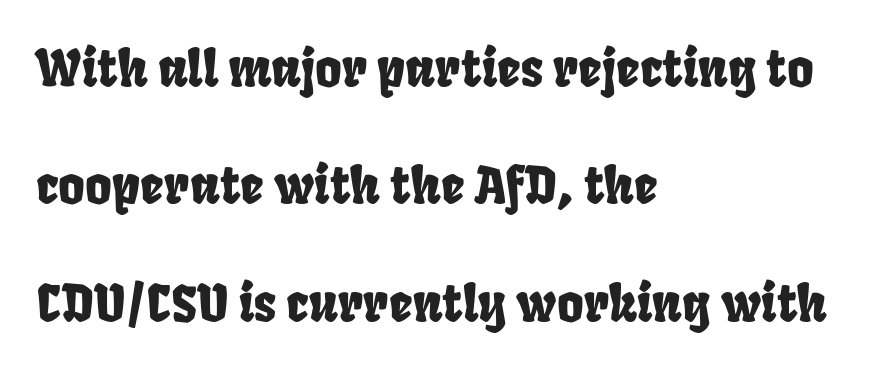
Each new line begins a long way beneath the previous one. I'd call this a sans setting — the letters go barefoot. The space directly below the letters is spotless. You could not count columns in this text — the font is proportionally spaced.
